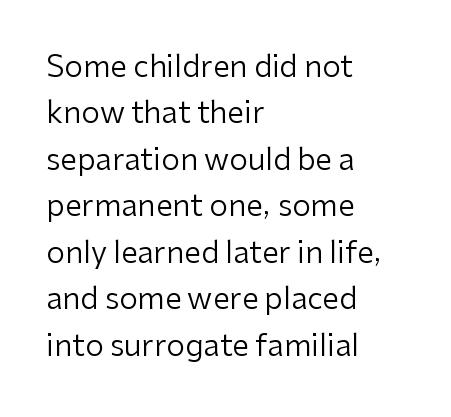
{"serif": "no", "italic": "no", "bold": "no", "weight": "regular", "width": "normal", "stroke_contrast": "low", "x_height": "medium", "monospaced": "no", "underline": "no", "align": "left", "line_spacing": "normal", "line_spacing_ratio": 1.55, "letter_spacing": "normal", "letter_spacing_em": 0.0, "glyph_px": 30}
